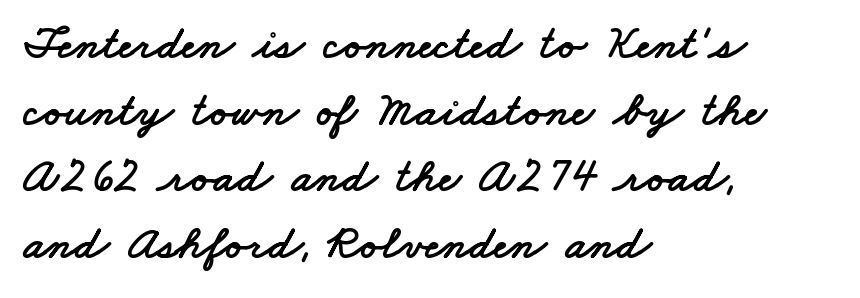
The image shows 48 px wide sans-serif type; set left-aligned, normal line spacing (1.39x), normal letter spacing, not underlined; low stroke contrast and a small x-height.
